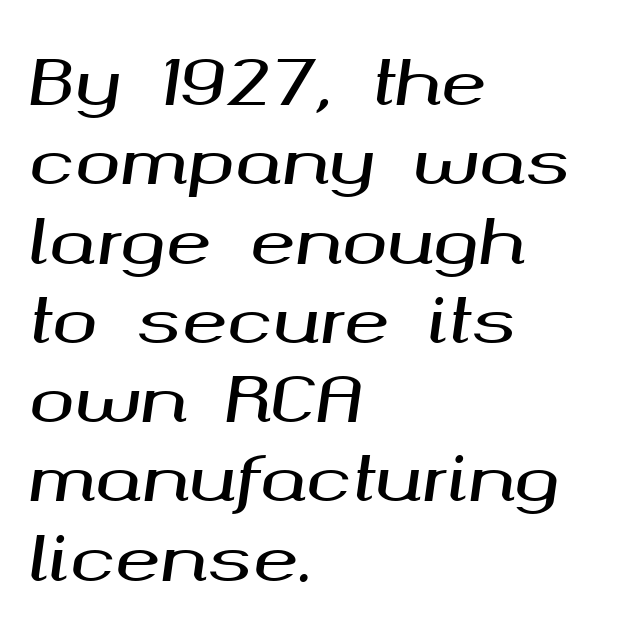
This sample keeps an unexceptional amount of space between lines. The face used here is rendered with its standard letterfit. The letters advance in unequal steps, a hallmark of proportional type. Characters are canted at an angle relative to the baseline's perpendicular. A student would call this left alignment; a typographer would say flush left, rag right.
